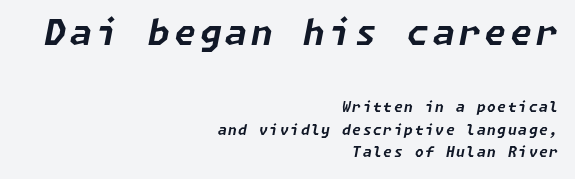
The image shows 35 px bold type, italic (leaning right); set right-aligned, normal line spacing (1.61x), not underlined; the first (top) block is 2.5x larger; low stroke contrast and a medium x-height.
